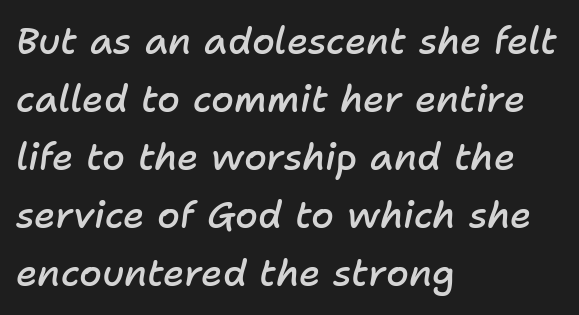
The image shows 37 px semibold type, italic (leaning right); set left-aligned, normal line spacing (1.57x), normal letter spacing, not underlined; low stroke contrast and a medium x-height.
